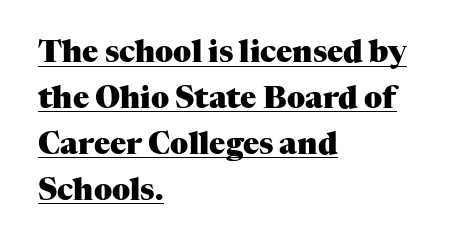
The image shows 30 px heavy serif type, upright; set left-aligned, normal line spacing (1.53x), normal letter spacing, underlined; medium stroke contrast and a medium x-height.
